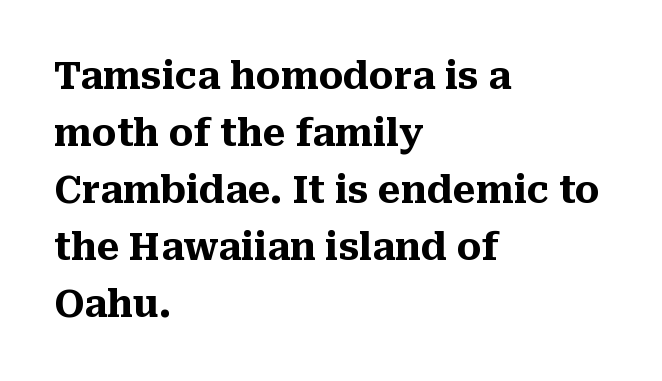
Q: Is the text bold? A: Yes.
Q: Is the text italic (slanted)? A: No, it is upright.
Q: Is the typeface a serif or a sans-serif typeface? A: Serif.
Q: Is the text underlined? A: No.
Q: How is the paragraph aligned? A: Left-aligned.
Q: Is the spacing between letters normal or unusually wide? A: Normal.
Q: Is the spacing between lines tight, normal or loose? A: Normal.
Q: Width (condensed, normal, or wide)? A: Normal.
Q: Stroke contrast? A: Medium.
Q: x-height? A: Medium.
Q: Monospaced? A: No.
